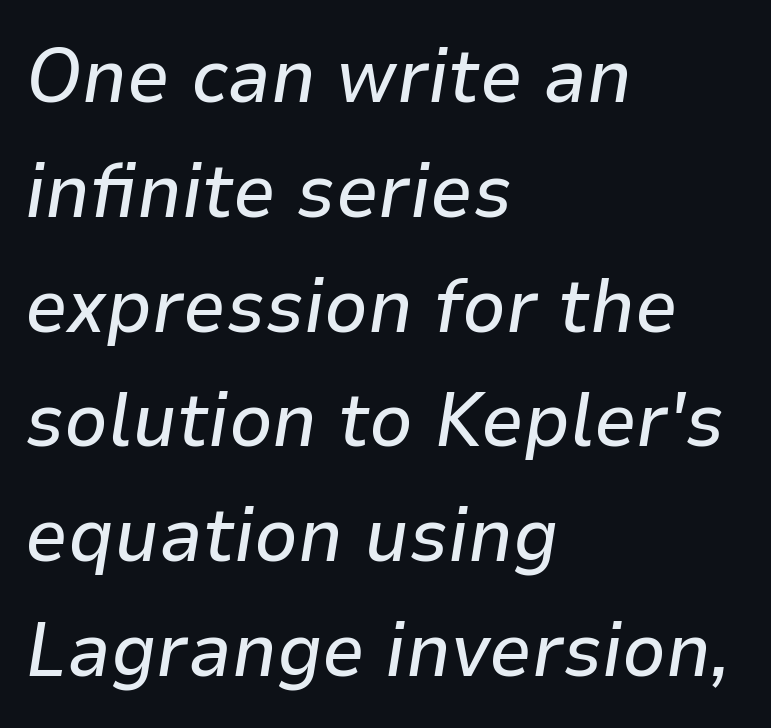
The image shows 76 px text type, italic (leaning right); set left-aligned, normal line spacing (1.51x), normal letter spacing, not underlined; low stroke contrast and a medium x-height.
